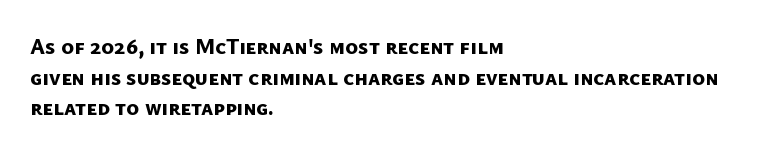
Q: Is the text bold? A: Yes.
Q: Is the text underlined? A: No.
Q: How is the paragraph aligned? A: Left-aligned.
Q: Is the spacing between letters normal or unusually wide? A: Normal.
Q: Is the spacing between lines tight, normal or loose? A: Normal.
